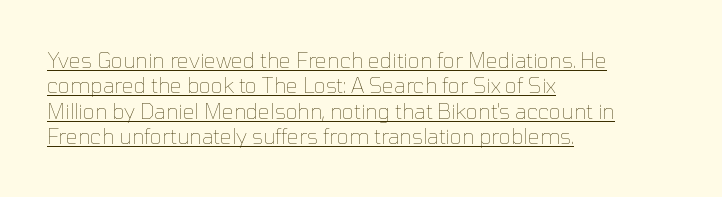
This is the regular roman posture of the typeface. Weight: in the light-to-regular range. Where is the straight margin? On the left. This is underlined copy, the kind a proofreader might mark for attention. The letters sit at their default tracking, neither squeezed nor spread.
